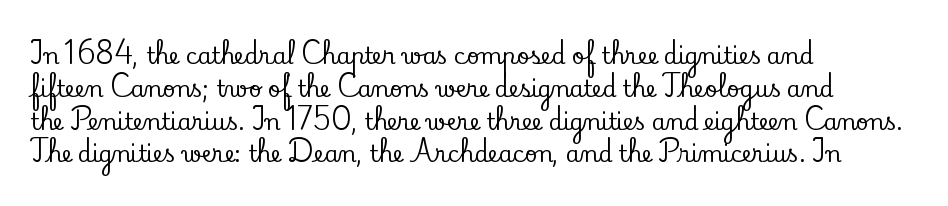
The image shows 22 px text type, upright; set left-aligned, normal line spacing (1.49x), normal letter spacing, not underlined.
